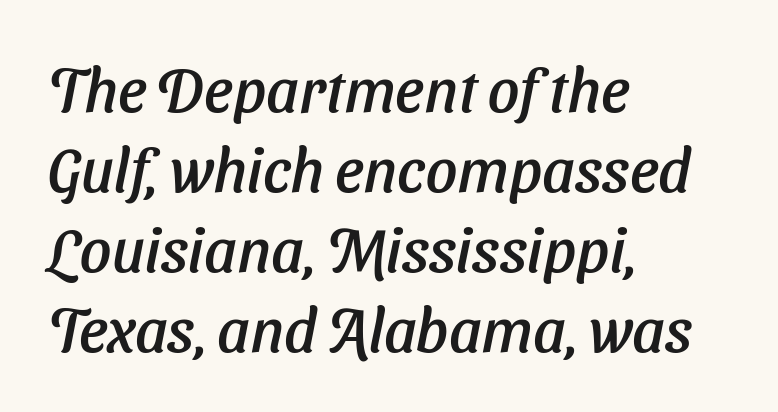
The image shows 62 px text type; set left-aligned, normal line spacing (1.29x), normal letter spacing, not underlined; low stroke contrast and a medium x-height.
